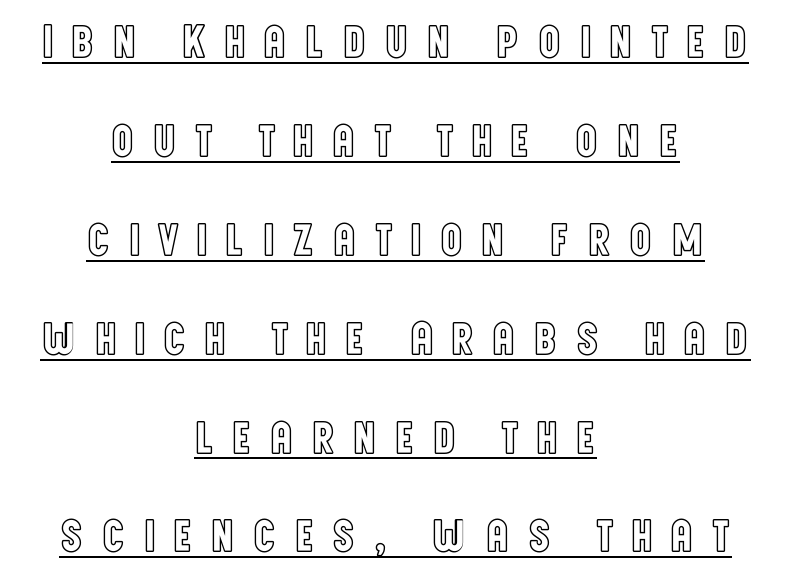
{"italic": "no", "width": "condensed", "x_height": "large", "monospaced": "no", "underline": "yes", "align": "center", "line_spacing": "loose", "line_spacing_ratio": 2.15, "letter_spacing": "wide", "letter_spacing_em": 0.37, "glyph_px": 46}
